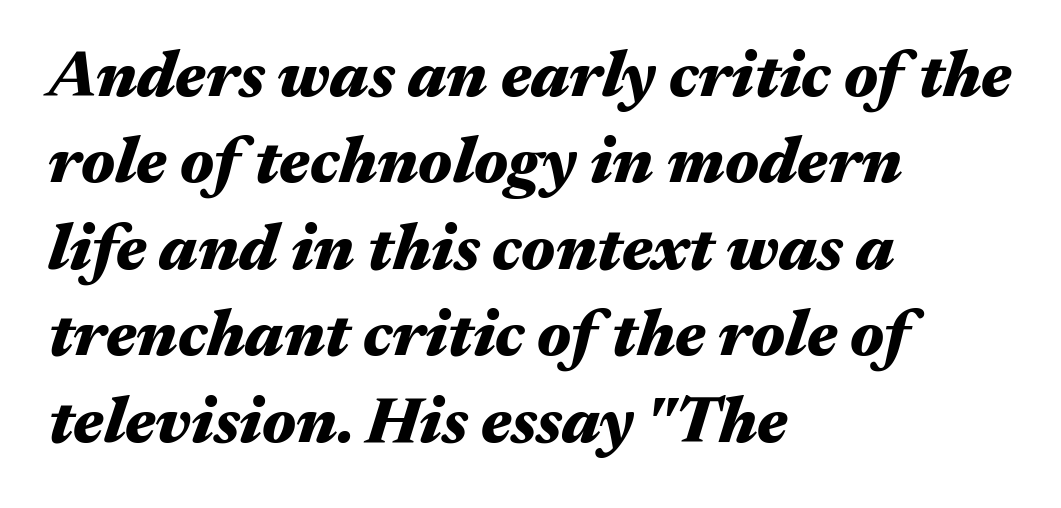
{"italic": "yes", "lean": "right", "slant_degrees": 17, "bold": "yes", "weight": "heavy", "width": "wide", "stroke_contrast": "medium", "x_height": "medium", "monospaced": "no", "underline": "no", "align": "left", "line_spacing": "normal", "line_spacing_ratio": 1.33, "letter_spacing": "normal", "letter_spacing_em": 0.0, "glyph_px": 65}
